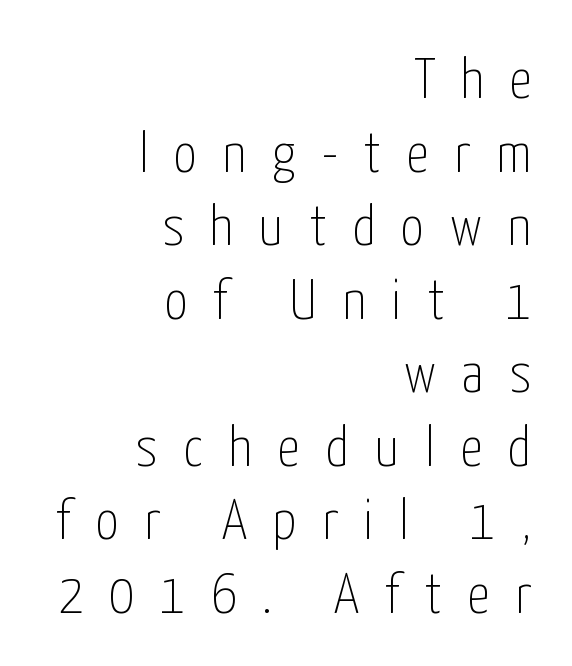
{"serif": "no", "italic": "no", "bold": "no", "weight": "thin", "width": "condensed", "stroke_contrast": "low", "x_height": "medium", "monospaced": "no", "underline": "no", "align": "right", "line_spacing": "normal", "line_spacing_ratio": 1.29, "letter_spacing": "wide", "letter_spacing_em": 0.45, "glyph_px": 57}
